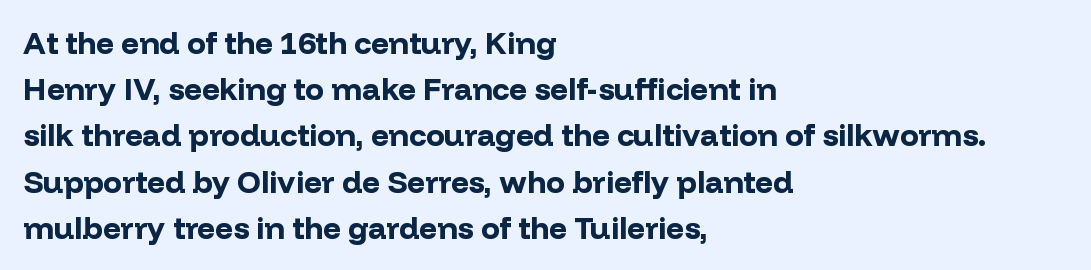
Q: Is the text bold? A: Yes.
Q: Is the text italic (slanted)? A: No, it is upright.
Q: Is the typeface a serif or a sans-serif typeface? A: Sans-serif.
Q: Is the text underlined? A: No.
Q: How is the paragraph aligned? A: Left-aligned.
Q: Is the spacing between letters normal or unusually wide? A: Normal.
Q: Is the spacing between lines tight, normal or loose? A: Normal.
Q: Width (condensed, normal, or wide)? A: Normal.
Q: Stroke contrast? A: Low.
Q: x-height? A: Medium.
Q: Monospaced? A: No.
